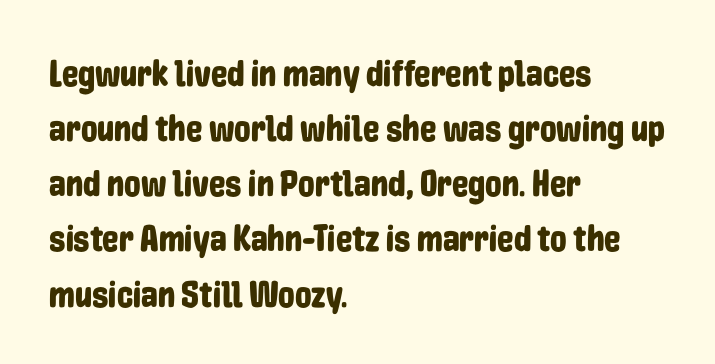
Q: Is the text italic (slanted)? A: No, it is upright.
Q: Is the typeface a serif or a sans-serif typeface? A: Sans-serif.
Q: Is the text underlined? A: No.
Q: How is the paragraph aligned? A: Left-aligned.
Q: Is the spacing between letters normal or unusually wide? A: Normal.
Q: Is the spacing between lines tight, normal or loose? A: Normal.
Q: Width (condensed, normal, or wide)? A: Condensed.
Q: Stroke contrast? A: Low.
Q: x-height? A: Medium.
Q: Monospaced? A: No.
